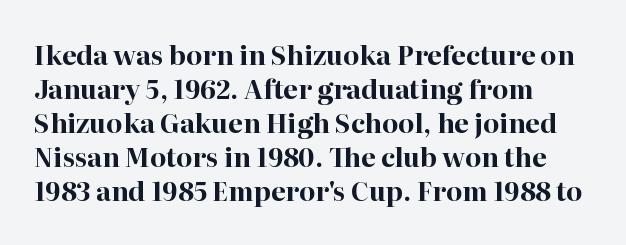
{"italic": "no", "bold": "yes", "underline": "no", "align": "left", "line_spacing": "normal", "line_spacing_ratio": 1.31, "letter_spacing": "normal", "letter_spacing_em": 0.0, "glyph_px": 26}
